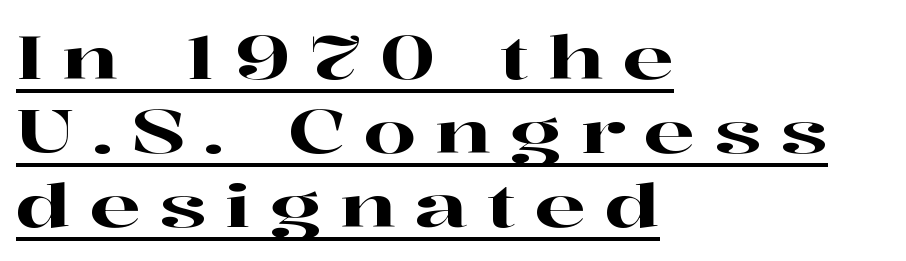
Q: Is the text italic (slanted)? A: No, it is upright.
Q: Is the typeface a serif or a sans-serif typeface? A: Serif.
Q: Is the text underlined? A: Yes.
Q: How is the paragraph aligned? A: Left-aligned.
Q: Is the spacing between letters normal or unusually wide? A: Unusually wide.
Q: Width (condensed, normal, or wide)? A: Wide.
Q: Stroke contrast? A: High.
Q: x-height? A: Medium.
Q: Monospaced? A: No.
